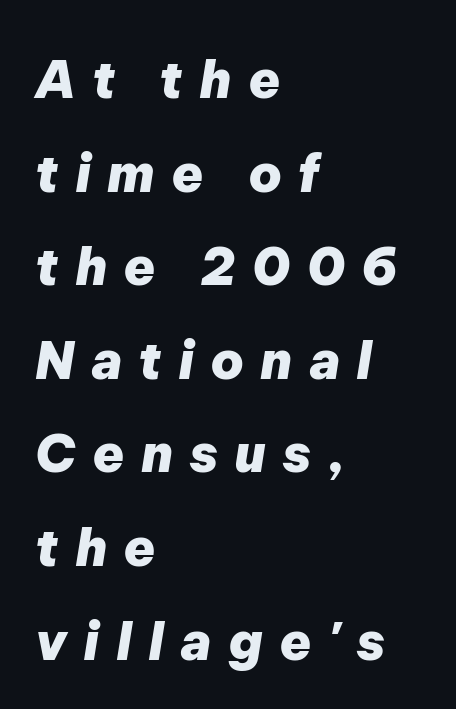
{"italic": "yes", "lean": "right", "slant_degrees": 9, "bold": "yes", "weight": "heavy", "width": "normal", "stroke_contrast": "low", "x_height": "medium", "monospaced": "no", "underline": "no", "align": "left", "line_spacing_ratio": 1.8, "letter_spacing": "wide", "letter_spacing_em": 0.31, "glyph_px": 52}
